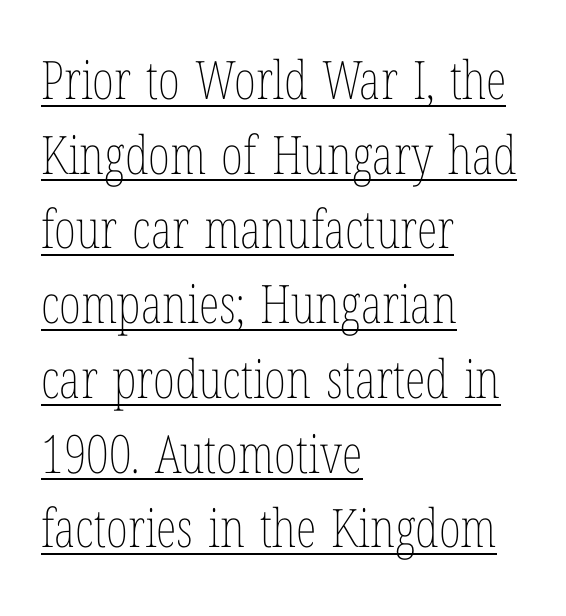
Honestly, the row spacing looks completely unremarkable. Layout note: lines flush left. Stem width sits at or under what a default text font uses. A typesetter would mark this as roman, not italic. Like a heading marked for emphasis, these lines bear an underscore. Is the letter spacing exaggerated? No — it looks like the ordinary default.
